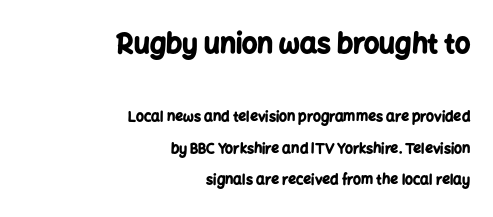
The image shows 27 px bold type, upright; set right-aligned, loose line spacing (2.25x), normal letter spacing, not underlined; the first (top) block is 1.93x larger.
